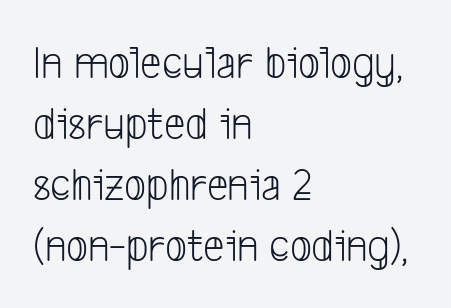
Q: Is the text bold? A: No.
Q: Is the typeface a serif or a sans-serif typeface? A: Sans-serif.
Q: Is the text underlined? A: No.
Q: How is the paragraph aligned? A: Left-aligned.
Q: Is the spacing between letters normal or unusually wide? A: Normal.
Q: Is the spacing between lines tight, normal or loose? A: Normal.
Q: Width (condensed, normal, or wide)? A: Condensed.
Q: Stroke contrast? A: Low.
Q: x-height? A: Medium.
Q: Monospaced? A: No.
